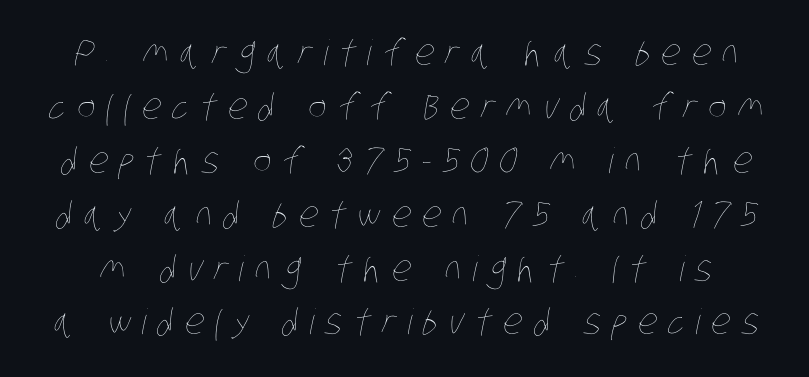
{"bold": "no", "weight": "thin", "width": "condensed", "stroke_contrast": "low", "x_height": "large", "monospaced": "no", "underline": "no", "line_spacing": "normal", "line_spacing_ratio": 1.54, "letter_spacing": "wide", "letter_spacing_em": 0.32, "glyph_px": 35}
